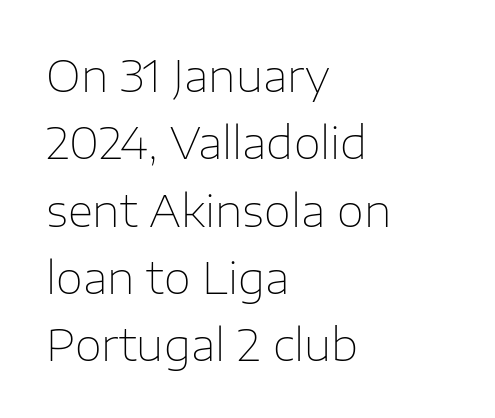
Q: Is the text bold? A: No.
Q: Is the text italic (slanted)? A: No, it is upright.
Q: Is the typeface a serif or a sans-serif typeface? A: Sans-serif.
Q: Is the text underlined? A: No.
Q: How is the paragraph aligned? A: Left-aligned.
Q: Is the spacing between letters normal or unusually wide? A: Normal.
Q: Is the spacing between lines tight, normal or loose? A: Normal.
Q: Width (condensed, normal, or wide)? A: Normal.
Q: Stroke contrast? A: Low.
Q: x-height? A: Medium.
Q: Monospaced? A: No.
